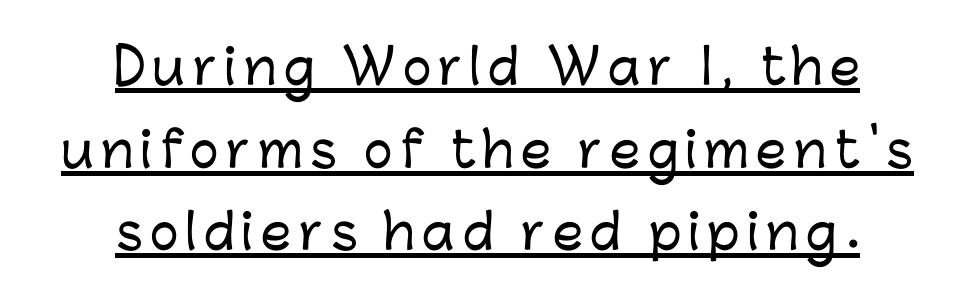
Q: Is the text italic (slanted)? A: No, it is upright.
Q: Is the typeface a serif or a sans-serif typeface? A: Sans-serif.
Q: Is the text underlined? A: Yes.
Q: How is the paragraph aligned? A: Centered.
Q: Width (condensed, normal, or wide)? A: Normal.
Q: Stroke contrast? A: Low.
Q: x-height? A: Medium.
Q: Monospaced? A: No.
